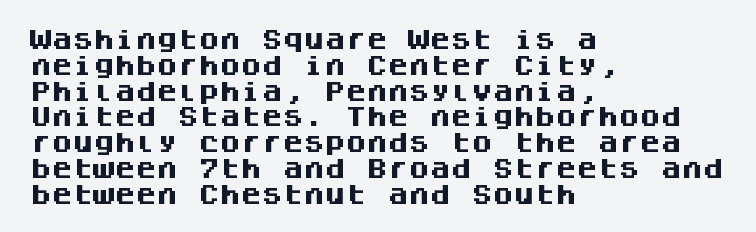
Q: Is the text bold? A: Yes.
Q: Is the text italic (slanted)? A: No, it is upright.
Q: Is the text underlined? A: No.
Q: How is the paragraph aligned? A: Left-aligned.
Q: Is the spacing between letters normal or unusually wide? A: Normal.
